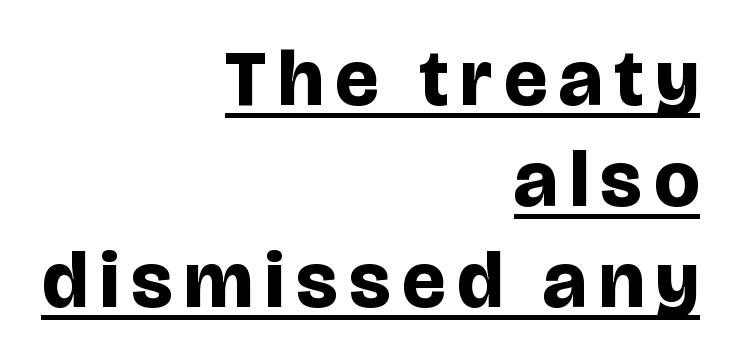
Q: Is the text bold? A: Yes.
Q: Is the text italic (slanted)? A: No, it is upright.
Q: Is the typeface a serif or a sans-serif typeface? A: Sans-serif.
Q: Is the text underlined? A: Yes.
Q: How is the paragraph aligned? A: Right-aligned.
Q: Is the spacing between lines tight, normal or loose? A: Normal.
Q: Width (condensed, normal, or wide)? A: Normal.
Q: Stroke contrast? A: Low.
Q: x-height? A: Large.
Q: Monospaced? A: No.
